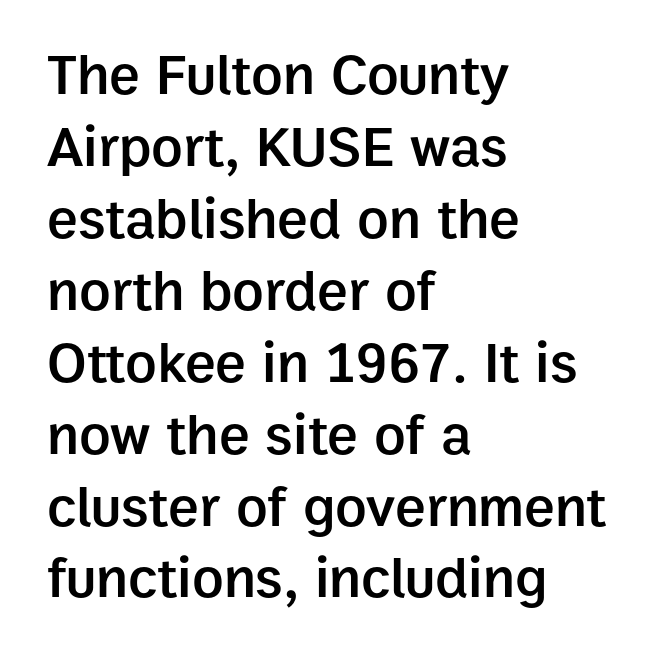
A clean baseline with only descenders dipping below it. No extra tracking has been applied to these lines. Think of a printed novel: that variable character pitch is what you see here. The rendering uses a semibold face; strokes are thickened but not to full bold. Regarding serifs, this sample does without them.
